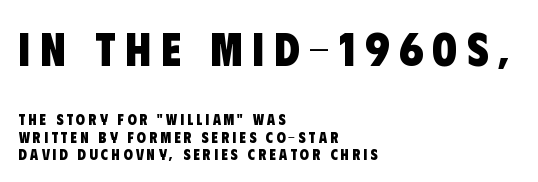
This is sans-serif lettering, the kind often seen on screens and signage. The characters look thick and weighty, a clear bold. The face used here is rendered with a markedly widened letterfit. The letters advance in unequal steps, a hallmark of proportional type. Which of the two is more prominent by size? The first, at the top. If you drew a ruler down the left edge, every line would touch it.
